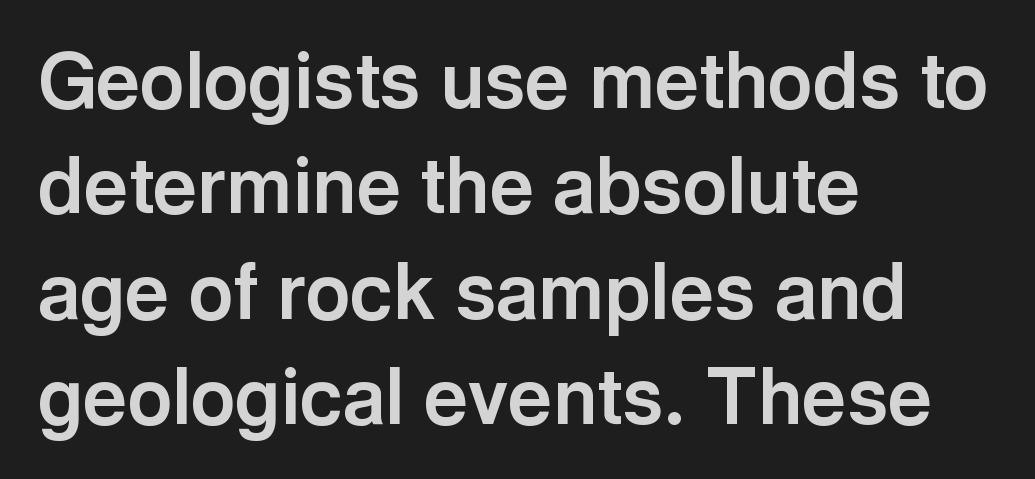
Upright lettering throughout. This is sans-serif lettering, the kind often seen on screens and signage. What stands out about the letter spacing? Nothing — it is the standard amount. If you drew a ruler down the left edge, every line would touch it.
